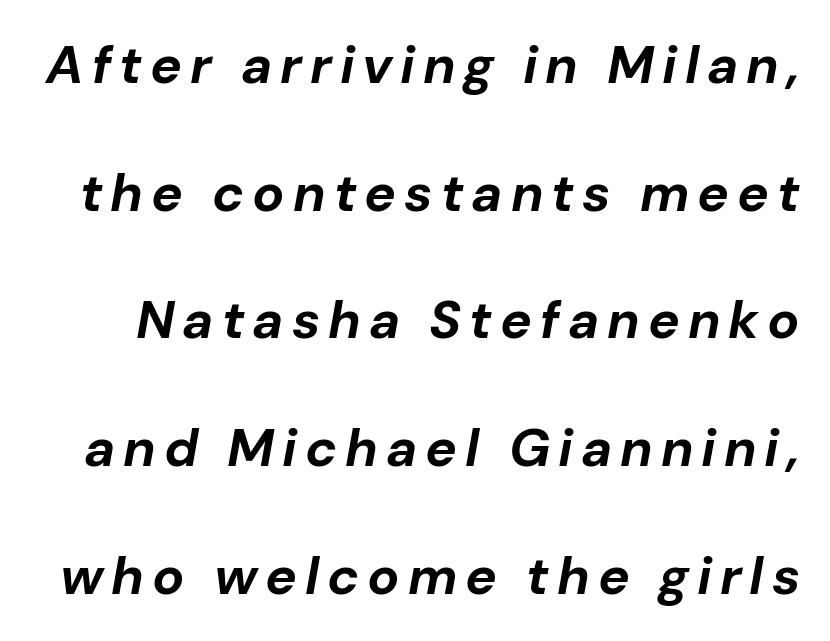
{"italic": "yes", "lean": "right", "slant_degrees": 10, "bold": "yes", "weight": "bold", "width": "normal", "stroke_contrast": "low", "x_height": "medium", "monospaced": "no", "underline": "no", "line_spacing": "loose", "line_spacing_ratio": 2.41, "glyph_px": 53}
